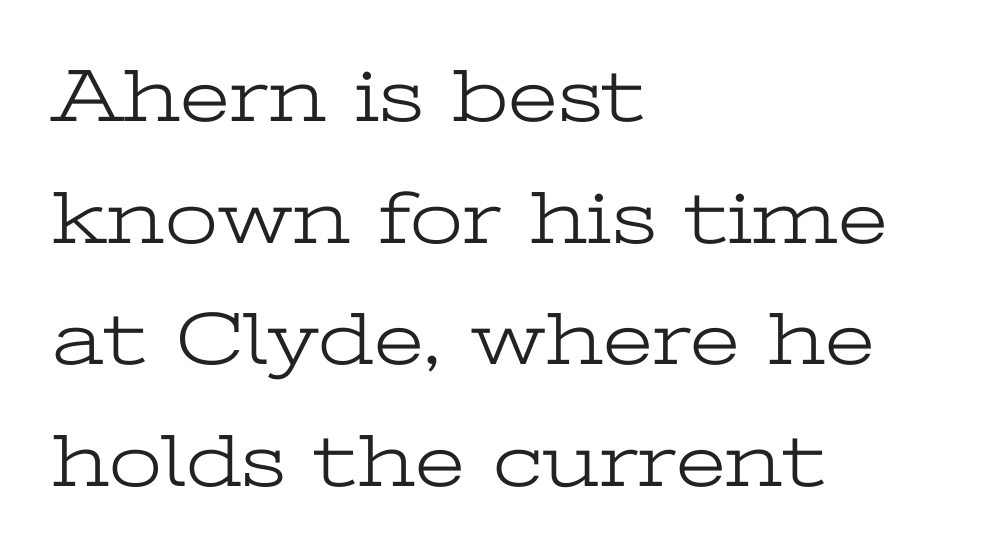
{"serif": "yes", "italic": "no", "bold": "no", "weight": "light", "width": "wide", "stroke_contrast": "low", "x_height": "medium", "monospaced": "no", "underline": "no", "align": "left", "line_spacing": "normal", "line_spacing_ratio": 1.6, "letter_spacing": "normal", "letter_spacing_em": 0.0, "glyph_px": 76}
